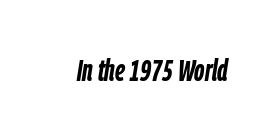
Character widths vary here, with narrow letters taking less room than wide ones. You could call the tracking neutral — neither tight nor loose. The whole block is typeset with a tilt. Look at the stroke-to-counter ratio: heavy, a bold.
